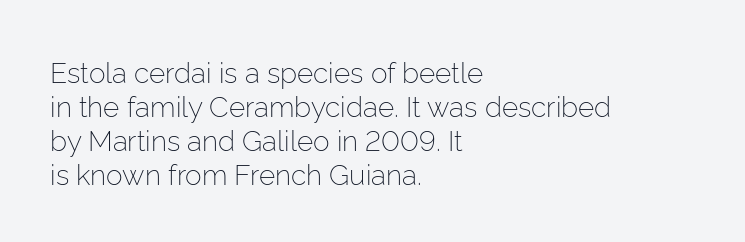
{"serif": "no", "italic": "no", "bold": "no", "weight": "light", "width": "normal", "stroke_contrast": "low", "x_height": "medium", "monospaced": "no", "underline": "no", "align": "left", "line_spacing_ratio": 1.21, "letter_spacing": "normal", "letter_spacing_em": 0.0, "glyph_px": 28}
